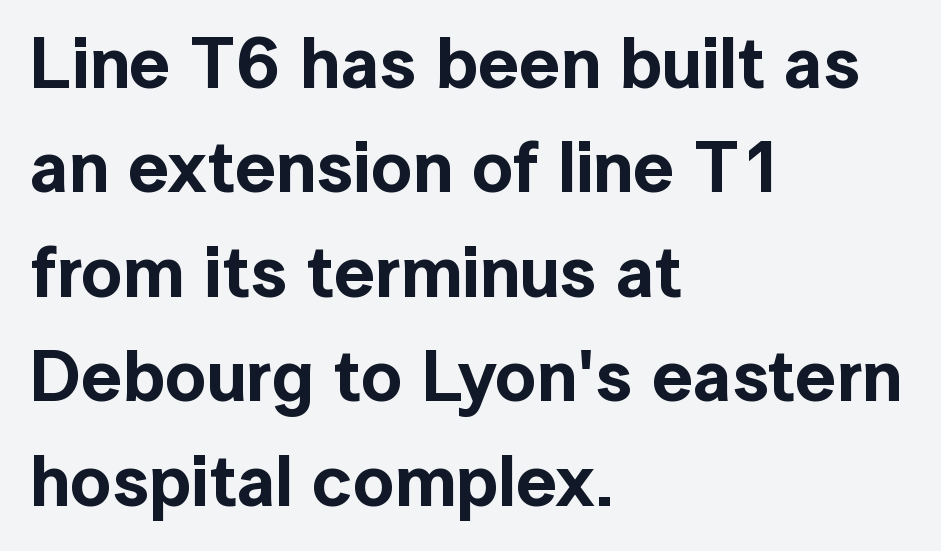
Q: Is the text italic (slanted)? A: No, it is upright.
Q: Is the typeface a serif or a sans-serif typeface? A: Sans-serif.
Q: Is the text underlined? A: No.
Q: How is the paragraph aligned? A: Left-aligned.
Q: Is the spacing between letters normal or unusually wide? A: Normal.
Q: Is the spacing between lines tight, normal or loose? A: Normal.
Q: Width (condensed, normal, or wide)? A: Normal.
Q: x-height? A: Medium.
Q: Monospaced? A: No.
